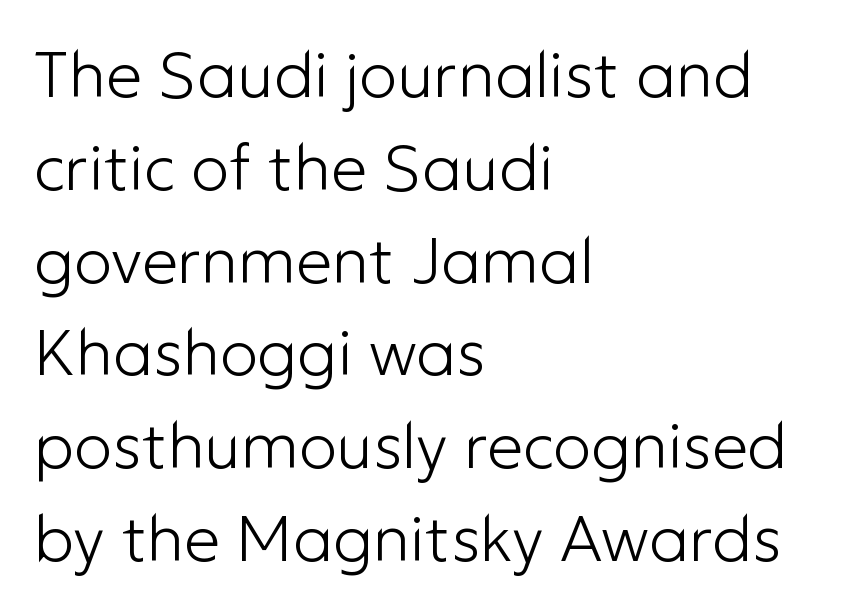
The image shows 64 px light sans-serif type, upright; set left-aligned, normal line spacing (1.45x), normal letter spacing, not underlined; low stroke contrast and a medium x-height.
